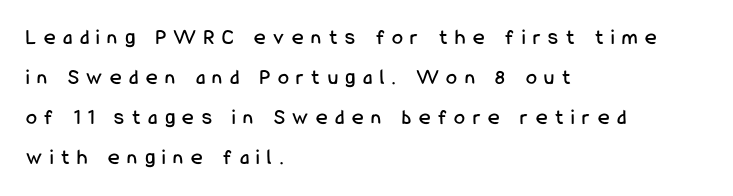
Q: Is the text italic (slanted)? A: No, it is upright.
Q: Is the text underlined? A: No.
Q: How is the paragraph aligned? A: Left-aligned.
Q: Is the spacing between letters normal or unusually wide? A: Unusually wide.
